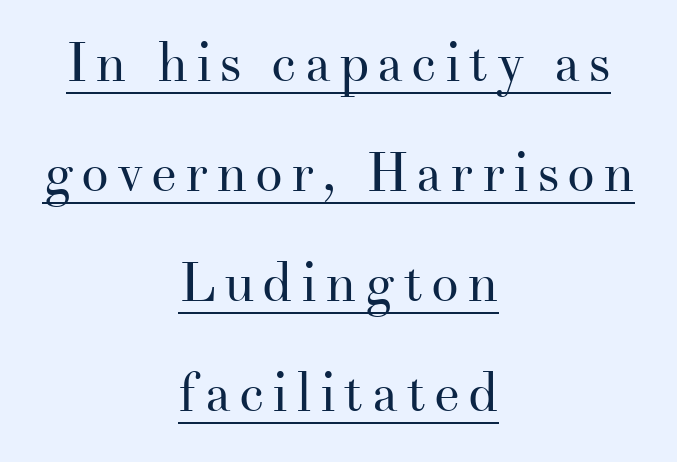
The image shows 55 px regular-weight serif type, upright; set centered, loose line spacing (2.0x), underlined; medium stroke contrast and a small x-height.
